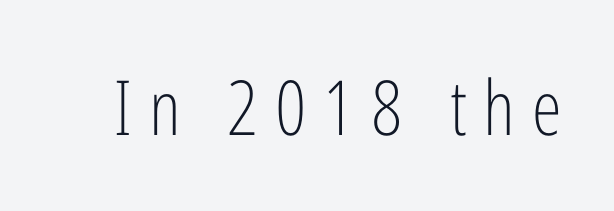
Weight: not bold — regular or lighter. Any mark beneath the type? The region is blank. You can tell from the bare stems that sans-serif type was used. Do the letters lean? They stand straight. Is the letter spacing exaggerated? Yes — the characters are pushed far apart.
